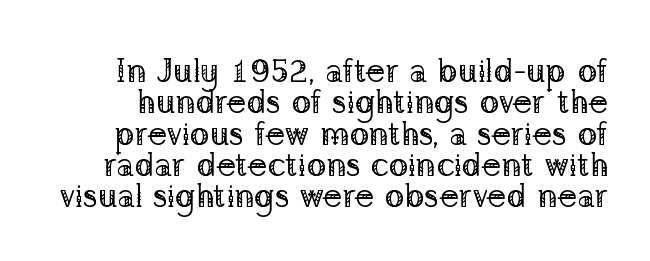
Q: Is the text bold? A: No.
Q: Is the text italic (slanted)? A: No, it is upright.
Q: Is the typeface a serif or a sans-serif typeface? A: Serif.
Q: Is the text underlined? A: No.
Q: Is the spacing between letters normal or unusually wide? A: Normal.
Q: Is the spacing between lines tight, normal or loose? A: Tight.
Q: Width (condensed, normal, or wide)? A: Normal.
Q: Stroke contrast? A: Low.
Q: x-height? A: Medium.
Q: Monospaced? A: No.
